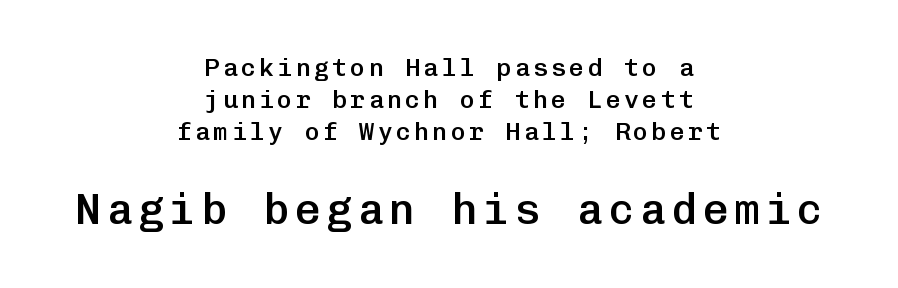
Q: Is the text bold? A: Semi-bold.
Q: Is the text italic (slanted)? A: No, it is upright.
Q: Is the typeface a serif or a sans-serif typeface? A: Sans-serif.
Q: Is the text underlined? A: No.
Q: How is the paragraph aligned? A: Centered.
Q: Is the spacing between lines tight, normal or loose? A: Normal.
Q: Which block of text is set in a larger size, the first (top) or the second (bottom)? A: The second (bottom) one.
Q: Width (condensed, normal, or wide)? A: Normal.
Q: Stroke contrast? A: Low.
Q: x-height? A: Medium.
Q: Monospaced? A: Yes.
